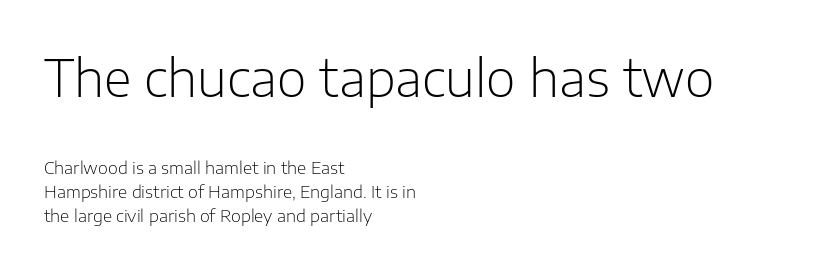
{"serif": "no", "italic": "no", "bold": "no", "weight": "light", "width": "normal", "stroke_contrast": "low", "x_height": "medium", "monospaced": "no", "underline": "no", "align": "left", "line_spacing": "normal", "line_spacing_ratio": 1.4, "letter_spacing": "normal", "letter_spacing_em": 0.0, "larger_block": "first", "size_ratio": 3.0, "glyph_px": 51}
